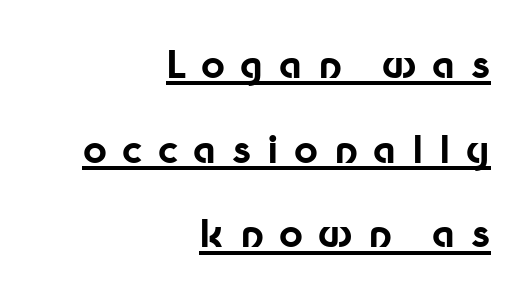
The image shows 37 px bold sans-serif type, upright; set right-aligned, loose line spacing (2.29x), unusually wide letter spacing (+0.42 em), underlined; low stroke contrast and a medium x-height.
